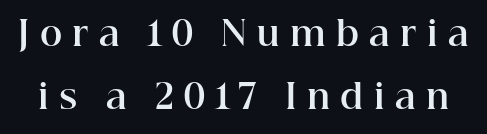
{"serif": "yes", "italic": "no", "bold": "yes", "weight": "bold", "width": "normal", "stroke_contrast": "high", "x_height": "medium", "monospaced": "no", "underline": "no", "line_spacing_ratio": 1.85, "letter_spacing": "wide", "letter_spacing_em": 0.3, "glyph_px": 34}
